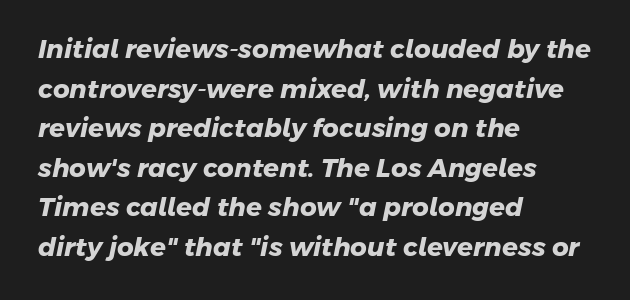
{"bold": "yes", "underline": "no", "align": "left", "line_spacing": "normal", "line_spacing_ratio": 1.52, "letter_spacing": "normal", "letter_spacing_em": 0.0, "glyph_px": 26}
